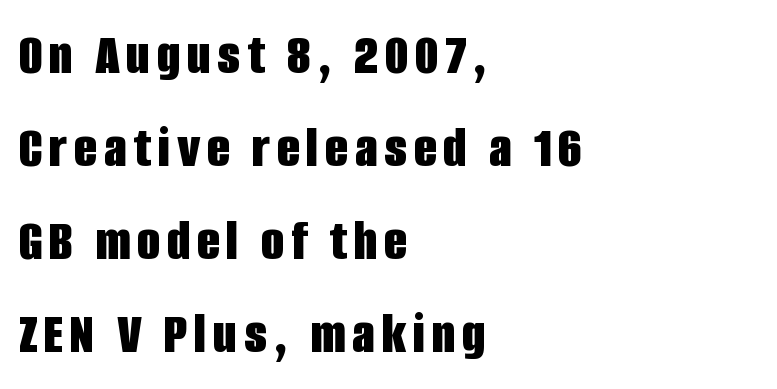
Q: Is the text bold? A: Yes.
Q: Is the text italic (slanted)? A: No, it is upright.
Q: Is the typeface a serif or a sans-serif typeface? A: Sans-serif.
Q: Is the text underlined? A: No.
Q: How is the paragraph aligned? A: Left-aligned.
Q: Is the spacing between lines tight, normal or loose? A: Normal.
Q: Width (condensed, normal, or wide)? A: Condensed.
Q: Stroke contrast? A: Low.
Q: x-height? A: Large.
Q: Monospaced? A: No.
